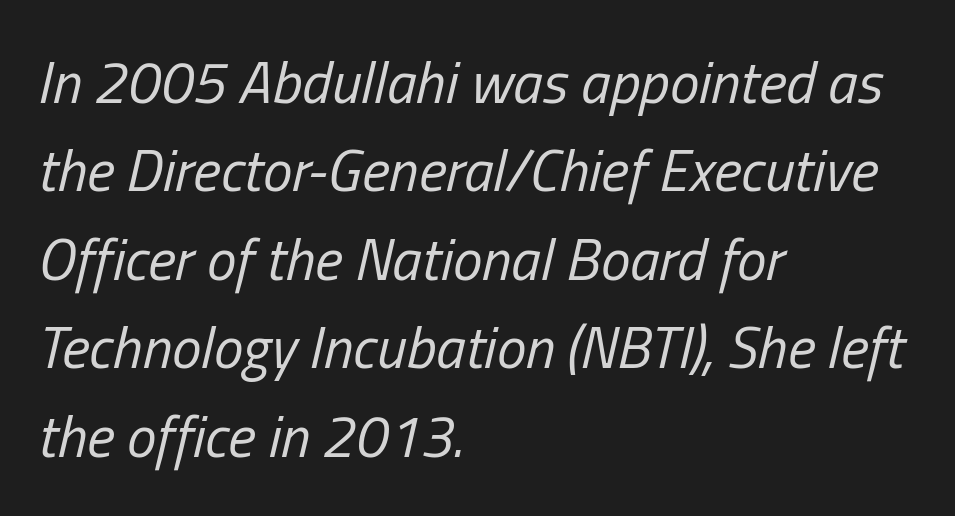
{"italic": "yes", "lean": "right", "slant_degrees": 13, "bold": "no", "weight": "regular", "width": "condensed", "stroke_contrast": "low", "x_height": "medium", "monospaced": "no", "underline": "no", "align": "left", "line_spacing": "normal", "line_spacing_ratio": 1.5, "letter_spacing": "normal", "letter_spacing_em": 0.0, "glyph_px": 59}
